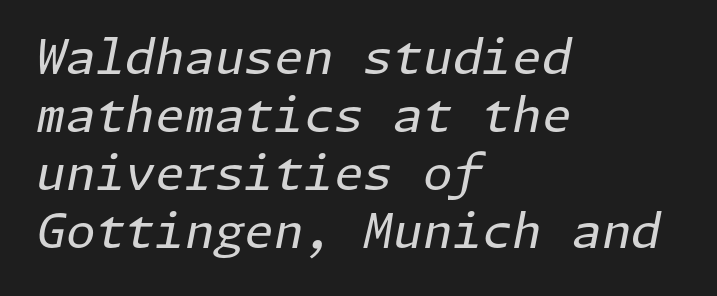
Is this a heavy cut? Hardly; it is regular or lighter. Underline: absent. Look at the tracking — it's just the regular setting, nothing added. Rendered with sloped, italic letterforms. Horizontal alignment here is leftward, the default for most running prose.
